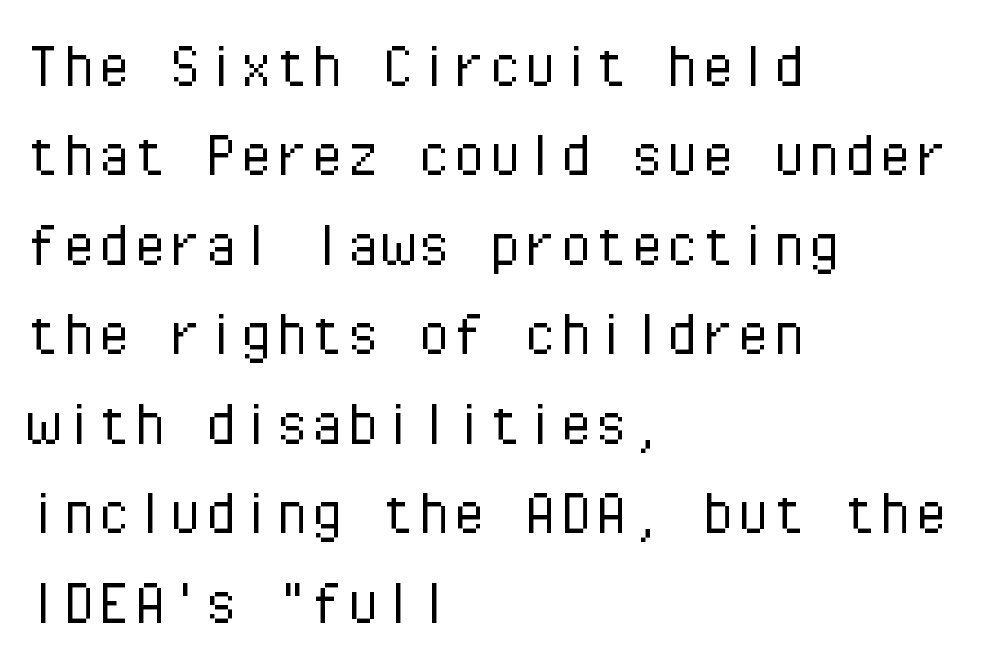
The rendering uses a moderate line-height, typical for paragraphs. Stems and bowls with no extra thickness — not bold. Tall strokes in this sample are plumb rather than angled. Horizontal alignment here is leftward, the default for most running prose. The space directly below the letters is spotless. Grotesque or geometric, the face here clearly has no serifs.
